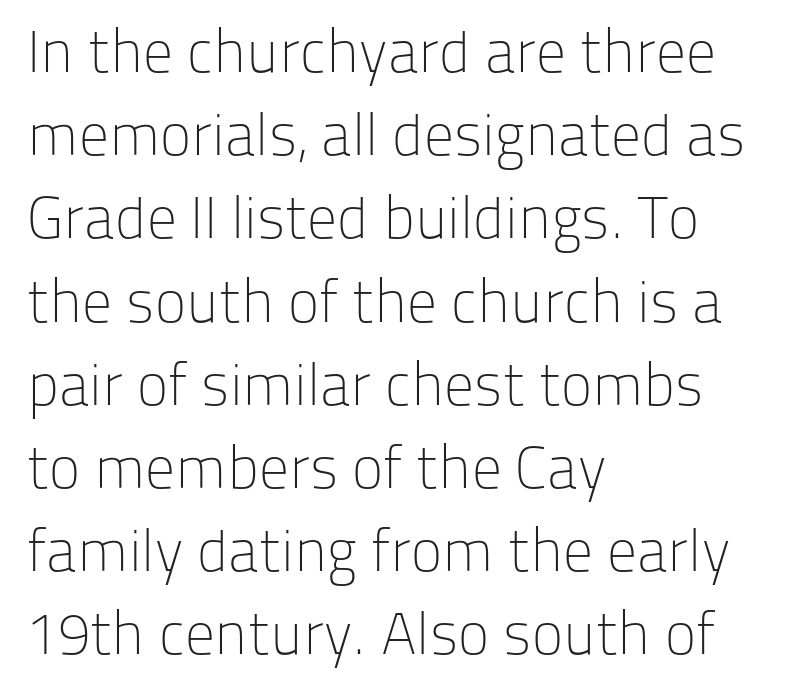
{"serif": "no", "italic": "no", "bold": "no", "weight": "light", "width": "normal", "stroke_contrast": "low", "x_height": "medium", "monospaced": "no", "underline": "no", "align": "left", "line_spacing": "normal", "line_spacing_ratio": 1.41, "letter_spacing": "normal", "letter_spacing_em": 0.0, "glyph_px": 59}
